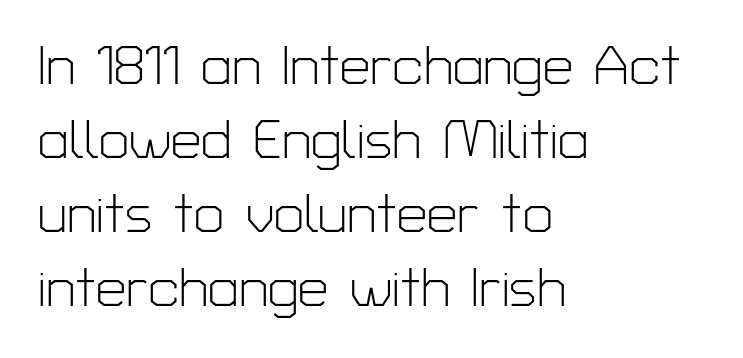
{"serif": "no", "italic": "no", "bold": "no", "weight": "light", "width": "normal", "stroke_contrast": "low", "x_height": "medium", "monospaced": "no", "underline": "no", "align": "left", "line_spacing": "normal", "line_spacing_ratio": 1.37, "letter_spacing": "normal", "letter_spacing_em": 0.0, "glyph_px": 54}
